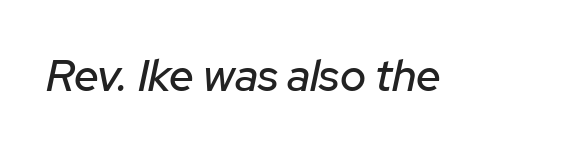
{"italic": "yes", "lean": "right", "slant_degrees": 12, "width": "normal", "stroke_contrast": "low", "x_height": "medium", "monospaced": "no", "underline": "no", "letter_spacing": "normal", "letter_spacing_em": 0.0, "glyph_px": 44}
